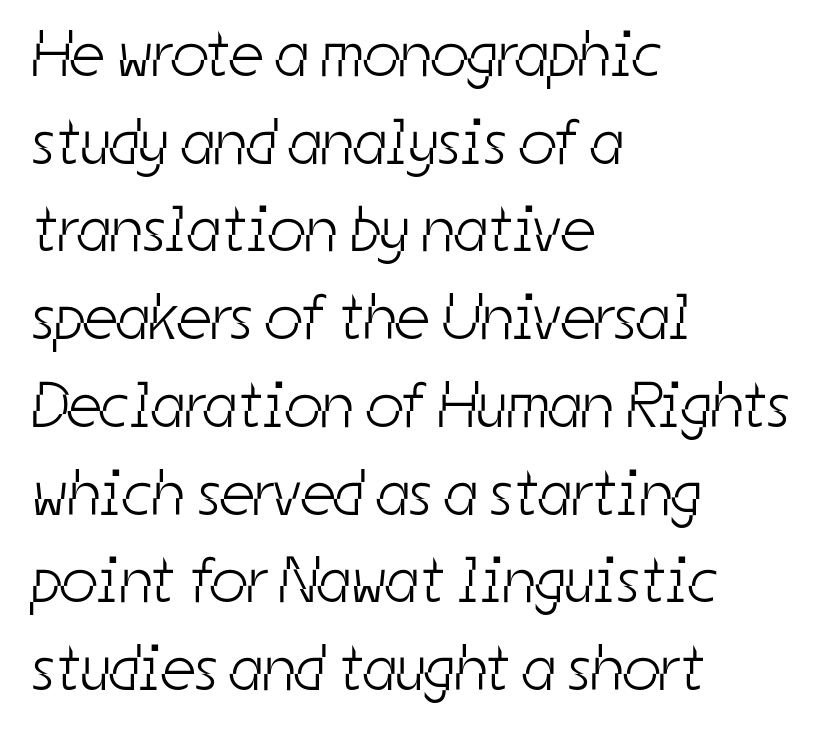
{"serif": "no", "bold": "no", "weight": "light", "width": "condensed", "stroke_contrast": "low", "x_height": "medium", "monospaced": "no", "underline": "no", "align": "left", "line_spacing": "normal", "line_spacing_ratio": 1.35, "letter_spacing": "normal", "letter_spacing_em": 0.0, "glyph_px": 65}
